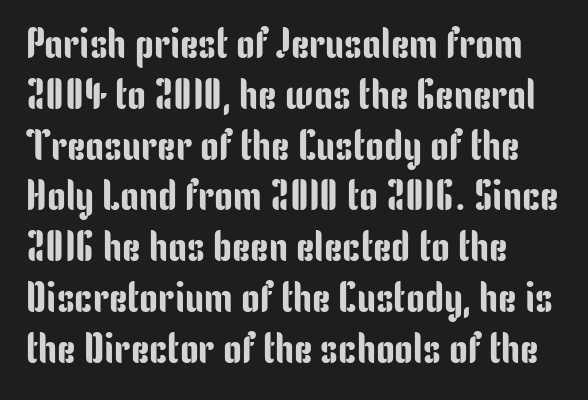
Q: Is the text italic (slanted)? A: No, it is upright.
Q: Is the typeface a serif or a sans-serif typeface? A: Sans-serif.
Q: Is the text underlined? A: No.
Q: How is the paragraph aligned? A: Left-aligned.
Q: Is the spacing between letters normal or unusually wide? A: Normal.
Q: Width (condensed, normal, or wide)? A: Condensed.
Q: Stroke contrast? A: Low.
Q: x-height? A: Medium.
Q: Monospaced? A: No.
